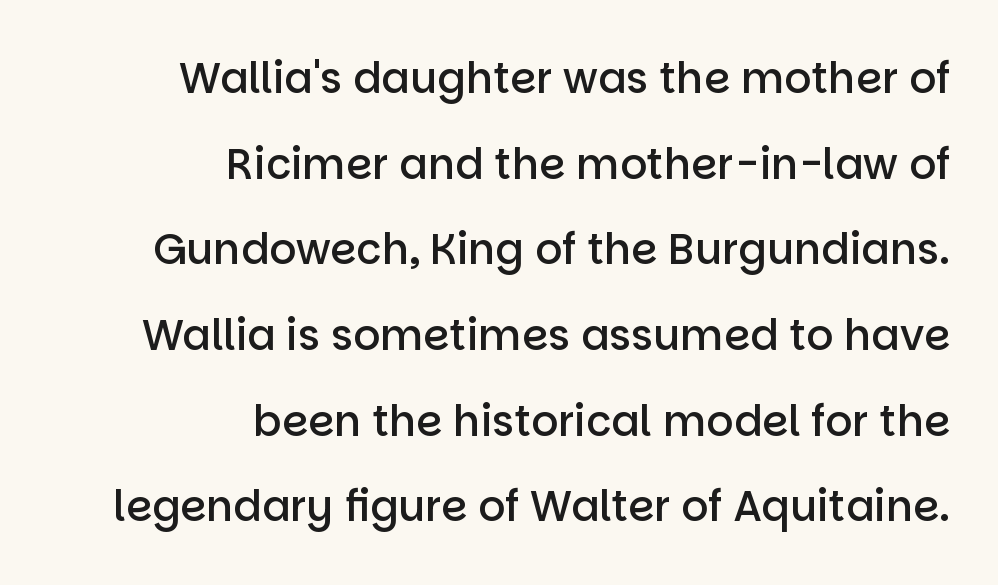
{"serif": "no", "italic": "no", "bold": "semi", "weight": "semibold", "width": "normal", "stroke_contrast": "low", "x_height": "large", "monospaced": "no", "underline": "no", "align": "right", "line_spacing": "loose", "line_spacing_ratio": 2.04, "letter_spacing": "normal", "letter_spacing_em": 0.0, "glyph_px": 42}
